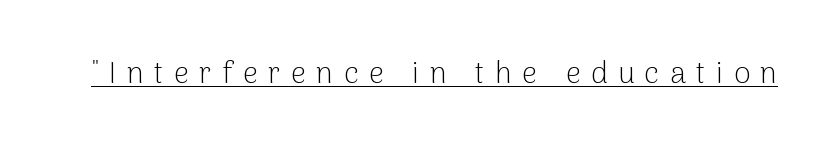
Q: Is the text bold? A: No.
Q: Is the text italic (slanted)? A: No, it is upright.
Q: Is the typeface a serif or a sans-serif typeface? A: Sans-serif.
Q: Is the text underlined? A: Yes.
Q: Is the spacing between letters normal or unusually wide? A: Unusually wide.
Q: Width (condensed, normal, or wide)? A: Normal.
Q: Stroke contrast? A: Low.
Q: x-height? A: Medium.
Q: Monospaced? A: No.
